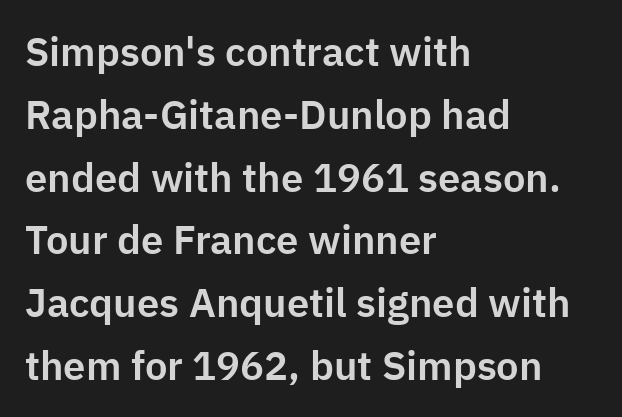
{"serif": "no", "italic": "no", "width": "normal", "stroke_contrast": "low", "x_height": "medium", "monospaced": "no", "underline": "no", "align": "left", "line_spacing": "normal", "line_spacing_ratio": 1.57, "letter_spacing": "normal", "letter_spacing_em": 0.0, "glyph_px": 40}
